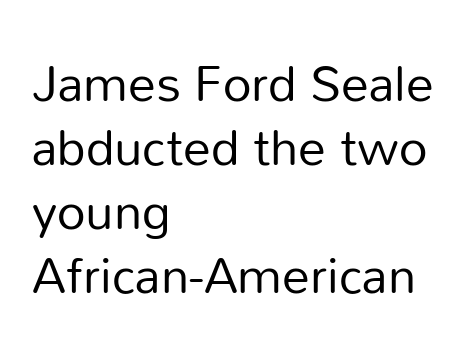
The image shows 50 px regular-weight sans-serif type, upright; set left-aligned, normal line spacing (1.28x), normal letter spacing, not underlined; low stroke contrast and a medium x-height.
